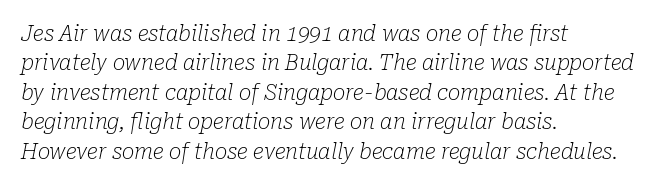
No extra tracking has been applied to these lines. These lines were composed using italics. Weight: regular or lighter. Honestly, there is no underline to notice here at all. The passage is arranged the way most books set body copy — flush left. This block has exactly the height ordinary leading produces.
